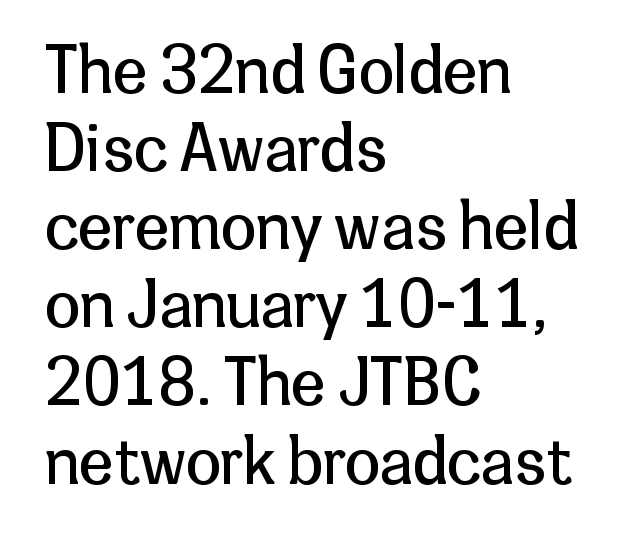
{"serif": "no", "italic": "no", "bold": "no", "weight": "regular", "width": "normal", "stroke_contrast": "low", "x_height": "medium", "monospaced": "no", "underline": "no", "align": "left", "line_spacing_ratio": 1.24, "letter_spacing": "normal", "letter_spacing_em": 0.0, "glyph_px": 63}
